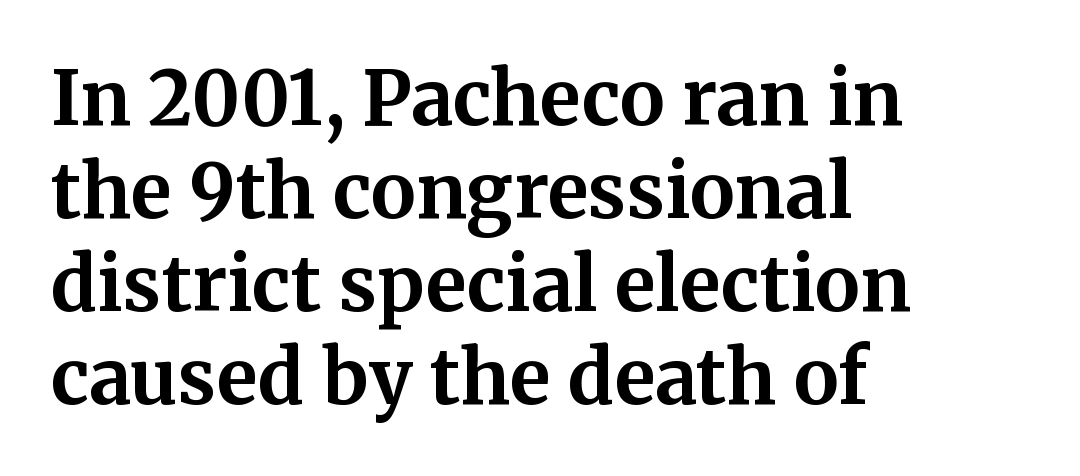
Q: Is the text bold? A: Yes.
Q: Is the text italic (slanted)? A: No, it is upright.
Q: Is the typeface a serif or a sans-serif typeface? A: Serif.
Q: Is the text underlined? A: No.
Q: How is the paragraph aligned? A: Left-aligned.
Q: Is the spacing between letters normal or unusually wide? A: Normal.
Q: Width (condensed, normal, or wide)? A: Normal.
Q: Stroke contrast? A: Medium.
Q: x-height? A: Medium.
Q: Monospaced? A: No.
